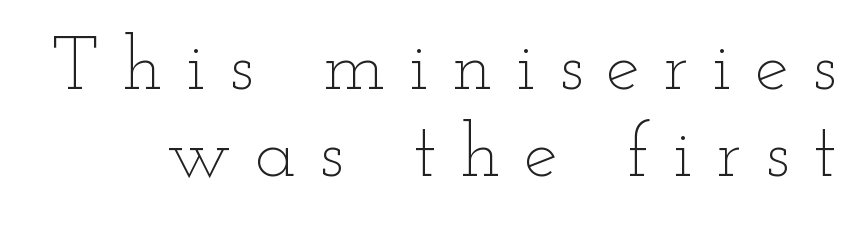
Q: Is the text bold? A: No.
Q: Is the text italic (slanted)? A: No, it is upright.
Q: Is the text underlined? A: No.
Q: Is the spacing between letters normal or unusually wide? A: Unusually wide.
Q: Is the spacing between lines tight, normal or loose? A: Tight.
Q: Width (condensed, normal, or wide)? A: Wide.
Q: Stroke contrast? A: Low.
Q: x-height? A: Small.
Q: Monospaced? A: No.
